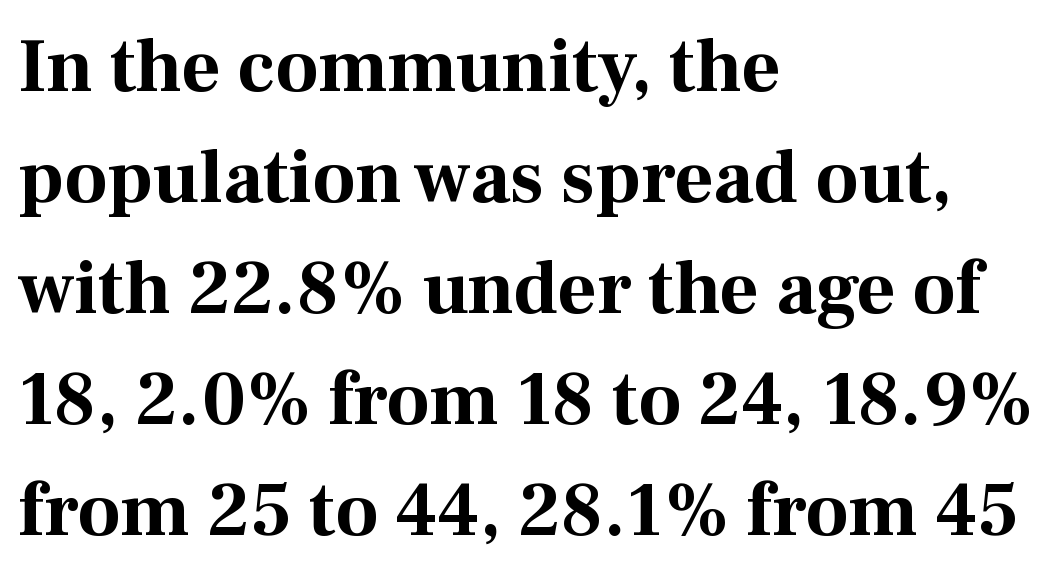
{"serif": "yes", "italic": "no", "bold": "yes", "weight": "bold", "width": "normal", "stroke_contrast": "medium", "x_height": "medium", "monospaced": "no", "underline": "no", "align": "left", "line_spacing": "normal", "line_spacing_ratio": 1.46, "letter_spacing": "normal", "letter_spacing_em": 0.0, "glyph_px": 76}
